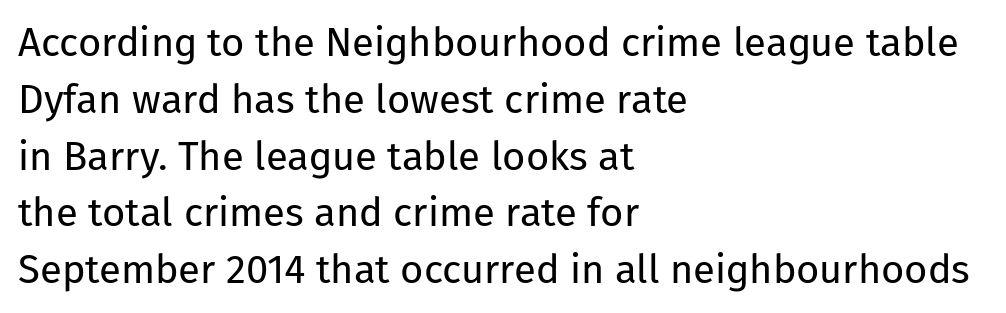
{"serif": "no", "italic": "no", "bold": "no", "weight": "regular", "width": "normal", "stroke_contrast": "low", "x_height": "medium", "monospaced": "no", "underline": "no", "align": "left", "line_spacing": "normal", "line_spacing_ratio": 1.42, "letter_spacing": "normal", "letter_spacing_em": 0.0, "glyph_px": 40}
